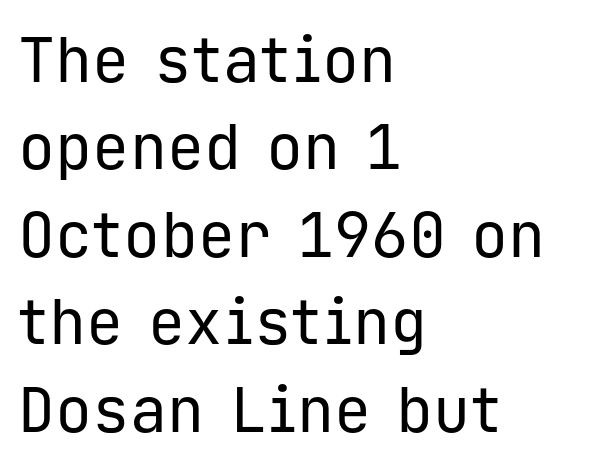
Letter spacing: default. The face looks like a standard text weight, possibly lighter. These lines are set flush left with a ragged right edge. The rendering shows plain stroke endings on the letterforms — a sans-serif design.
